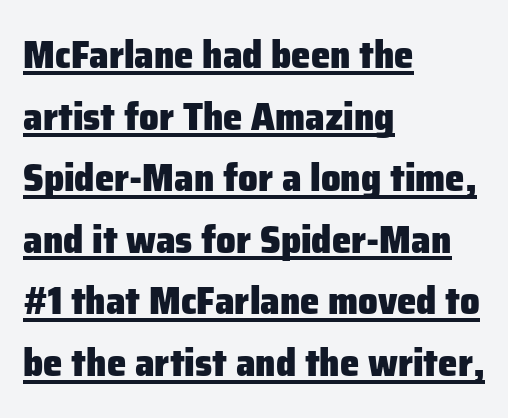
{"serif": "no", "italic": "no", "bold": "yes", "weight": "heavy", "width": "normal", "stroke_contrast": "low", "x_height": "medium", "monospaced": "no", "underline": "yes", "align": "left", "line_spacing": "normal", "line_spacing_ratio": 1.58, "letter_spacing": "normal", "letter_spacing_em": 0.0, "glyph_px": 39}
